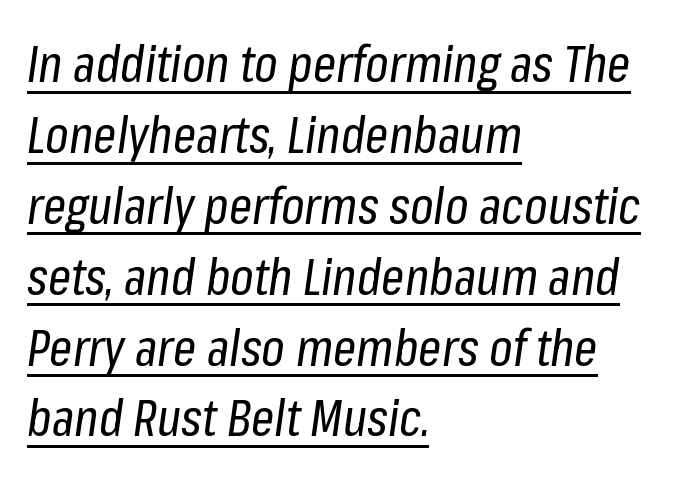
The image shows 51 px regular-weight, condensed type, italic (leaning right); set left-aligned, normal line spacing (1.39x), normal letter spacing, underlined; low stroke contrast and a medium x-height.
